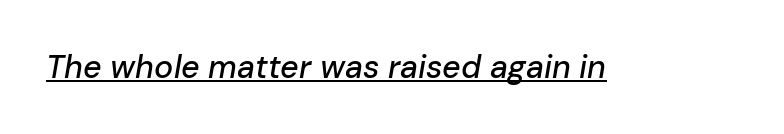
Q: Is the text italic (slanted)? A: Yes, it leans right by about 10 degrees.
Q: Is the text underlined? A: Yes.
Q: Is the spacing between letters normal or unusually wide? A: Normal.
Q: Width (condensed, normal, or wide)? A: Normal.
Q: Stroke contrast? A: Low.
Q: x-height? A: Medium.
Q: Monospaced? A: No.
